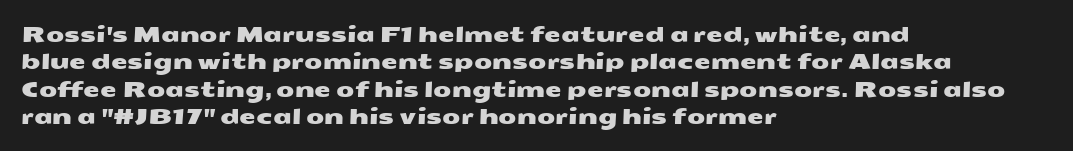
{"underline": "no", "align": "left", "line_spacing": "normal", "line_spacing_ratio": 1.3, "letter_spacing": "normal", "letter_spacing_em": 0.0, "glyph_px": 21}
